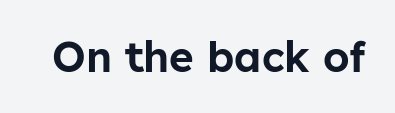
The image shows 42 px sans-serif type, upright; set normal letter spacing, not underlined; low stroke contrast and a medium x-height.
